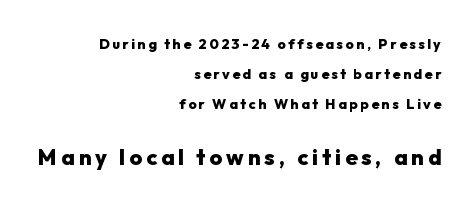
Q: Is the text bold? A: Yes.
Q: Is the text italic (slanted)? A: No, it is upright.
Q: Is the text underlined? A: No.
Q: How is the paragraph aligned? A: Right-aligned.
Q: Is the spacing between lines tight, normal or loose? A: Loose.
Q: Which block of text is set in a larger size, the first (top) or the second (bottom)? A: The second (bottom) one.
